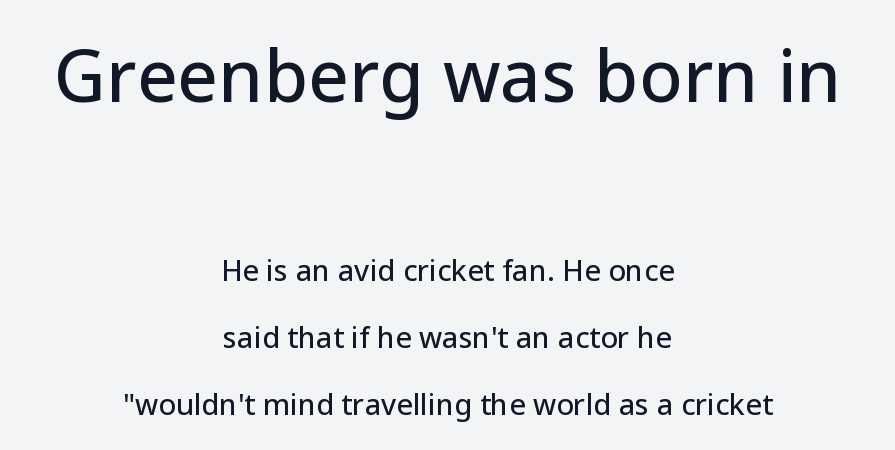
The image shows 72 px sans-serif type, upright; set centered, loose line spacing (2.32x), normal letter spacing, not underlined; the first (top) block is 2.48x larger; low stroke contrast and a medium x-height.
